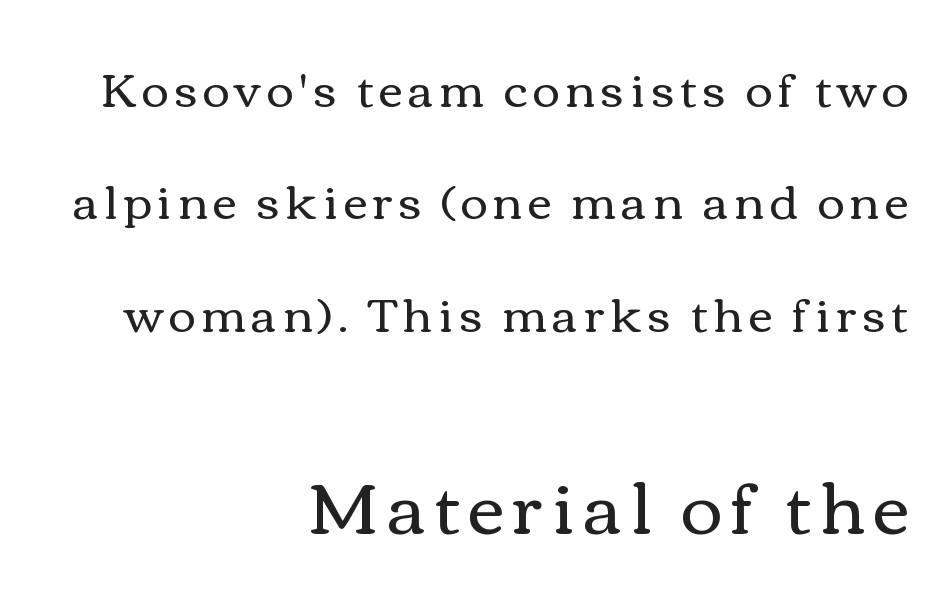
Compare the two chunks: the lower has the greater cap height. Letters have the restrained weight of plain body copy at most. You could not count columns in this text — the font is proportionally spaced. Descender tails drop into unmarked territory. Posture: vertical. Alignment: flush right.
